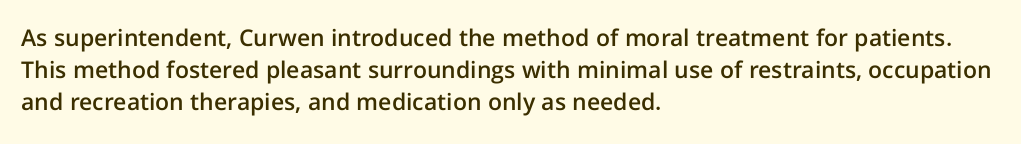
Q: Is the text bold? A: Semi-bold.
Q: Is the text italic (slanted)? A: No, it is upright.
Q: Is the text underlined? A: No.
Q: How is the paragraph aligned? A: Left-aligned.
Q: Is the spacing between letters normal or unusually wide? A: Normal.
Q: Is the spacing between lines tight, normal or loose? A: Normal.
